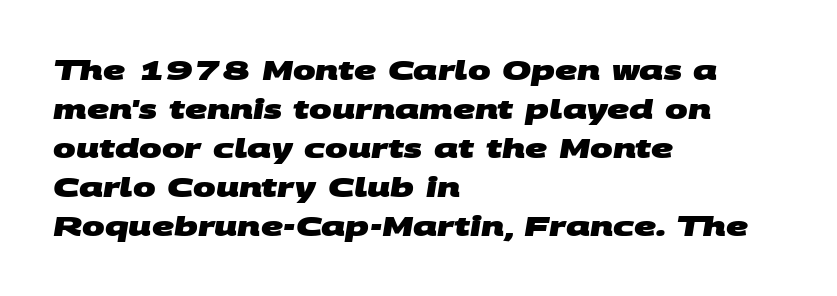
Q: Is the text bold? A: Yes.
Q: Is the text underlined? A: No.
Q: How is the paragraph aligned? A: Left-aligned.
Q: Is the spacing between letters normal or unusually wide? A: Normal.
Q: Is the spacing between lines tight, normal or loose? A: Normal.
